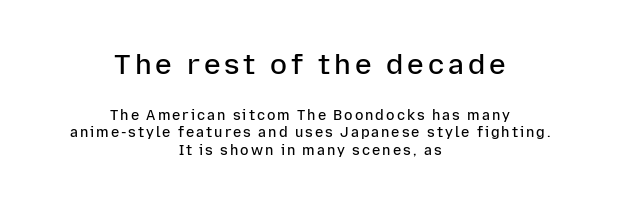
No italicization has been applied; the sample stays upright. Typographically, this falls in the sans-serif category. This sample is center-justified, so both line endings float freely. A bare baseline throughout the passage. Emphasis by weight is partial: semibold.
